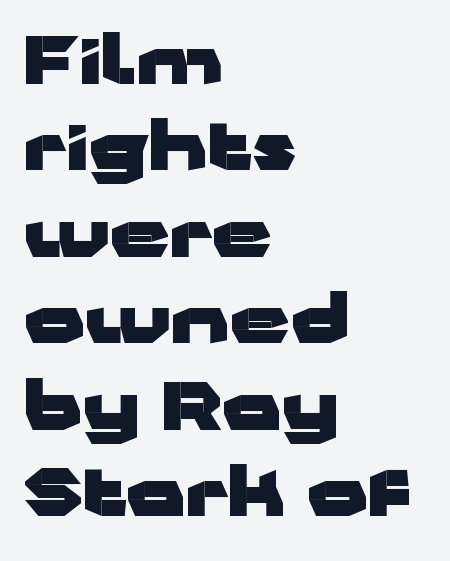
Classification — sans serif. The paragraph has a hard left edge and a soft right edge. Rendered with straight, roman letterforms. Clear beneath every line of the passage. Interline gaps are of average width in this sample. Looks like regular typesetting: each glyph gets only the width it needs.
